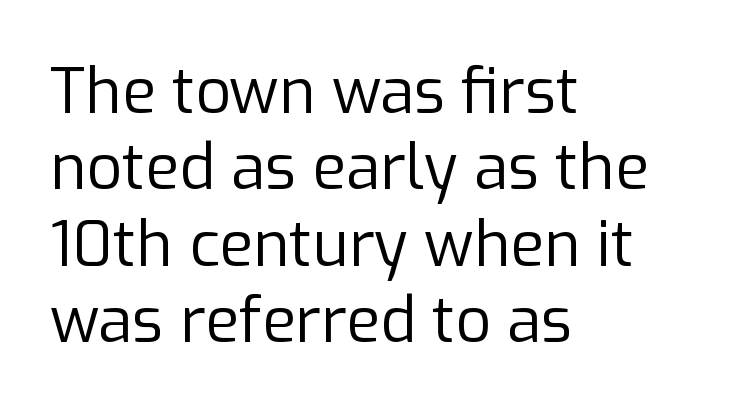
Q: Is the text bold? A: No.
Q: Is the text italic (slanted)? A: No, it is upright.
Q: Is the typeface a serif or a sans-serif typeface? A: Sans-serif.
Q: Is the text underlined? A: No.
Q: How is the paragraph aligned? A: Left-aligned.
Q: Is the spacing between letters normal or unusually wide? A: Normal.
Q: Width (condensed, normal, or wide)? A: Normal.
Q: Stroke contrast? A: Low.
Q: x-height? A: Medium.
Q: Monospaced? A: No.
